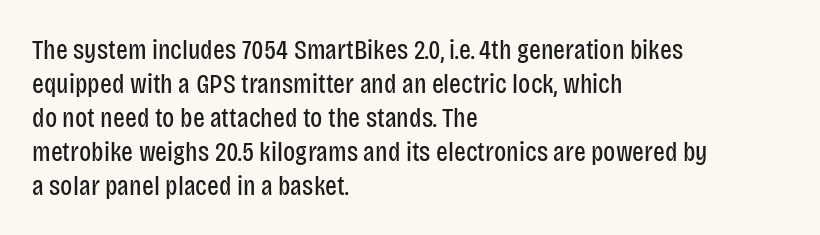
Vertical strokes here are truly vertical. Heft: none added — not bold. Here the designer chose a conventional face with non-uniform glyph widths. There is no visible air inserted between adjacent glyphs. Regarding serifs, this sample does without them. Underline: absent.
